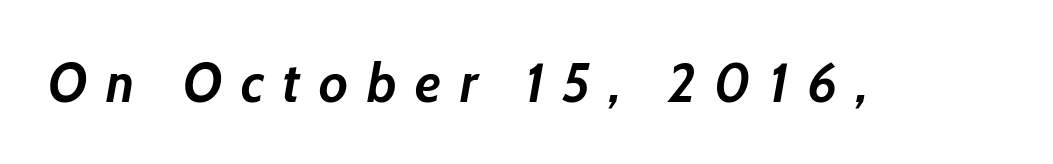
Q: Is the text bold? A: Yes.
Q: Is the text italic (slanted)? A: Yes, it leans right by about 10 degrees.
Q: Is the text underlined? A: No.
Q: Is the spacing between letters normal or unusually wide? A: Unusually wide.
Q: Width (condensed, normal, or wide)? A: Normal.
Q: Stroke contrast? A: Low.
Q: x-height? A: Medium.
Q: Monospaced? A: No.
